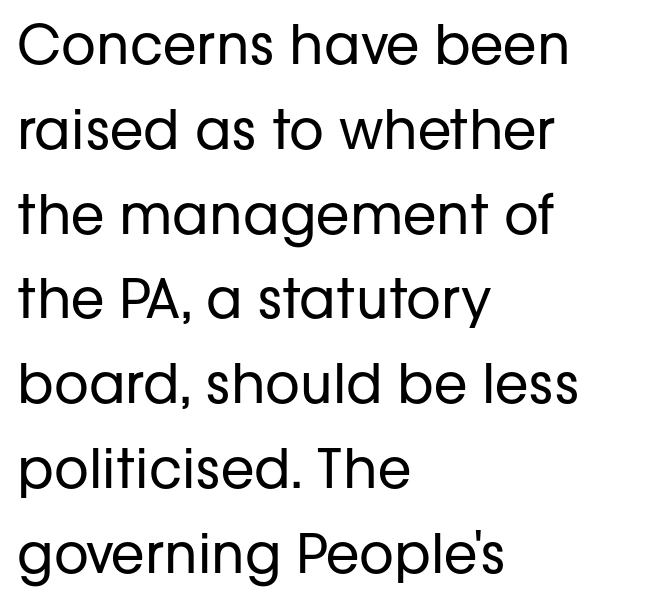
Q: Is the text bold? A: No.
Q: Is the text italic (slanted)? A: No, it is upright.
Q: Is the typeface a serif or a sans-serif typeface? A: Sans-serif.
Q: Is the text underlined? A: No.
Q: How is the paragraph aligned? A: Left-aligned.
Q: Is the spacing between letters normal or unusually wide? A: Normal.
Q: Is the spacing between lines tight, normal or loose? A: Normal.
Q: Width (condensed, normal, or wide)? A: Normal.
Q: Stroke contrast? A: Low.
Q: x-height? A: Medium.
Q: Monospaced? A: No.
